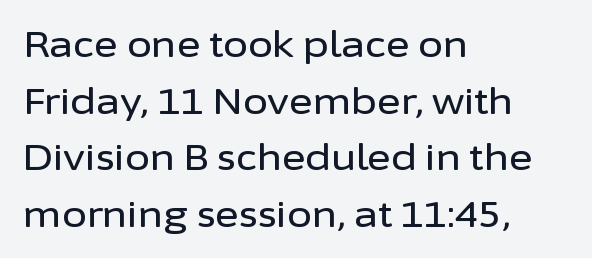
The image shows 36 px sans-serif type, upright; set left-aligned, normal line spacing (1.57x), normal letter spacing, not underlined; low stroke contrast and a medium x-height.
